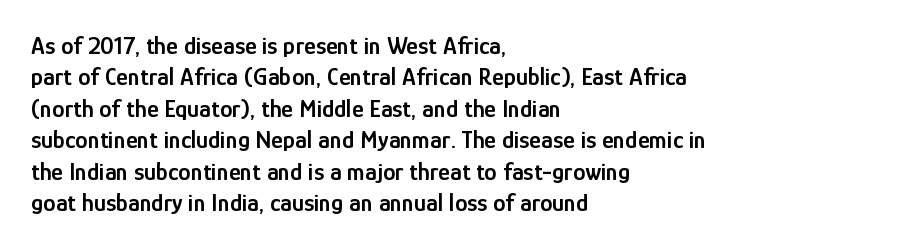
Has an underline been added? It has not. Nobody touched the tracking dial on this one. The rendering uses a semibold face; strokes are thickened but not to full bold. Style check: upright. Normally led — the rows are evenly, conventionally spaced.
